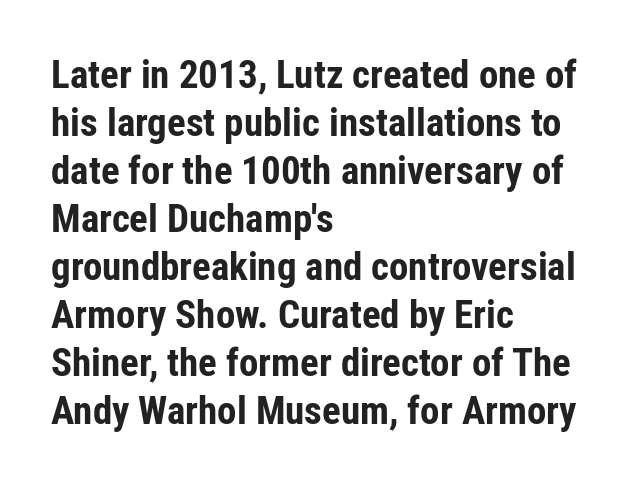
{"serif": "no", "italic": "no", "bold": "yes", "weight": "bold", "width": "condensed", "stroke_contrast": "low", "x_height": "medium", "monospaced": "no", "underline": "no", "align": "left", "line_spacing_ratio": 1.23, "letter_spacing": "normal", "letter_spacing_em": 0.0, "glyph_px": 39}
